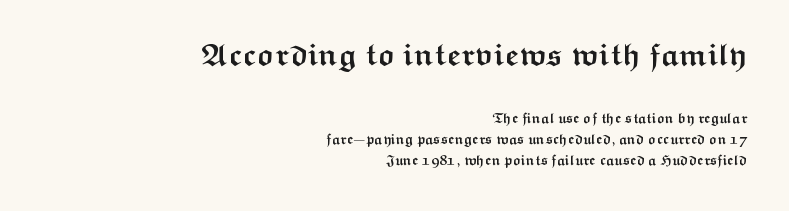
The image shows 31 px semibold, wide sans-serif type, upright; set right-aligned, normal line spacing (1.47x), normal letter spacing, not underlined; the first (top) block is 2.21x larger; medium stroke contrast and a medium x-height.
